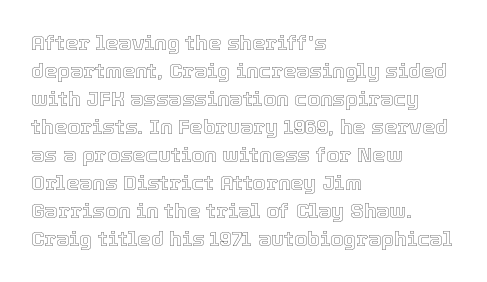
{"italic": "no", "underline": "no", "align": "left", "line_spacing": "normal", "line_spacing_ratio": 1.33, "letter_spacing": "normal", "letter_spacing_em": 0.0, "glyph_px": 21}
